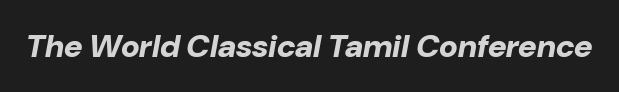
In terms of letterspacing, this is plain default setting. Letters rest on an invisible, unmarked baseline. These lines are rendered in a variable-pitch font. The text carries the slant typical of an italic or oblique font. Each glyph is drawn with heavy, bold strokes.
